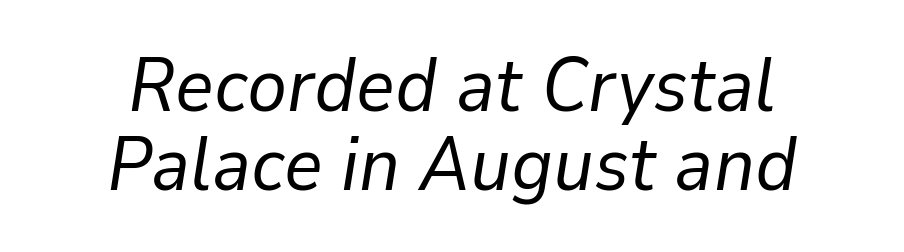
A typesetter would mark this as italic. Note the varied advance widths — an 'i' is clearly narrower than an 'm'. Each word holds together tightly as a unit, with standard inter-letter gaps. The whitespace from short lines is split evenly between both sides.
